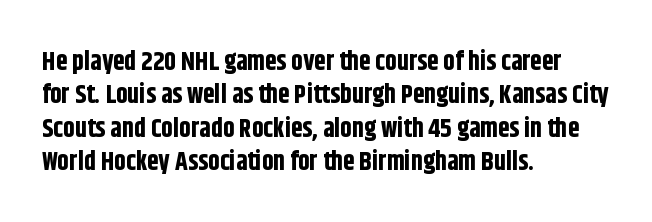
Q: Is the text bold? A: Yes.
Q: Is the text italic (slanted)? A: No, it is upright.
Q: Is the text underlined? A: No.
Q: How is the paragraph aligned? A: Left-aligned.
Q: Is the spacing between letters normal or unusually wide? A: Normal.
Q: Is the spacing between lines tight, normal or loose? A: Normal.
